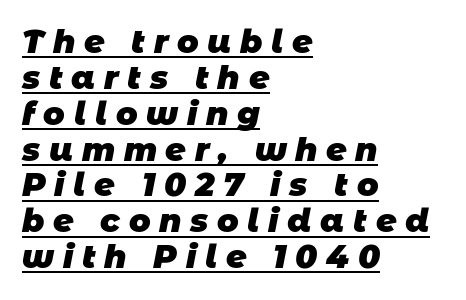
{"serif": "no", "bold": "yes", "weight": "heavy", "width": "normal", "stroke_contrast": "low", "x_height": "large", "monospaced": "no", "underline": "yes", "align": "left", "line_spacing": "tight", "line_spacing_ratio": 1.12, "letter_spacing": "wide", "letter_spacing_em": 0.27, "glyph_px": 32}
